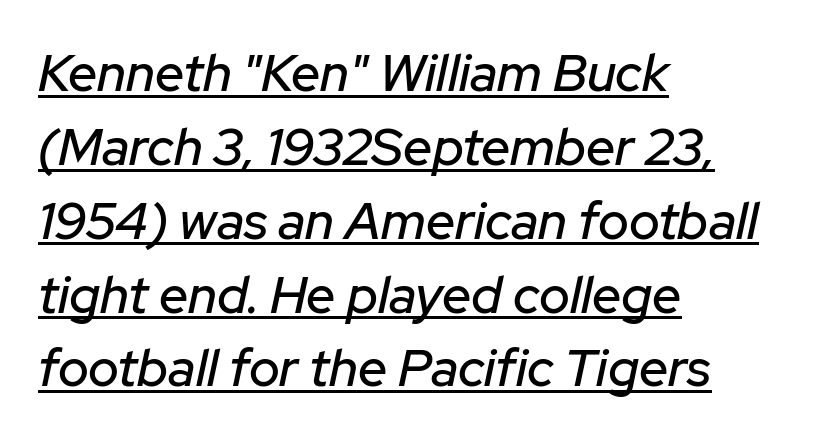
The image shows 52 px text type, italic (leaning right); set left-aligned, normal line spacing (1.42x), normal letter spacing, underlined; low stroke contrast and a medium x-height.
